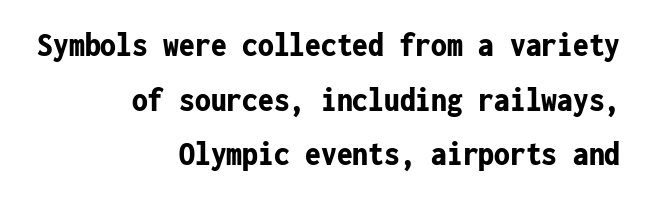
{"serif": "no", "italic": "no", "bold": "yes", "weight": "bold", "width": "condensed", "stroke_contrast": "low", "x_height": "medium", "monospaced": "yes", "underline": "no", "align": "right", "line_spacing": "normal", "line_spacing_ratio": 1.56, "letter_spacing": "normal", "letter_spacing_em": 0.0, "glyph_px": 35}
